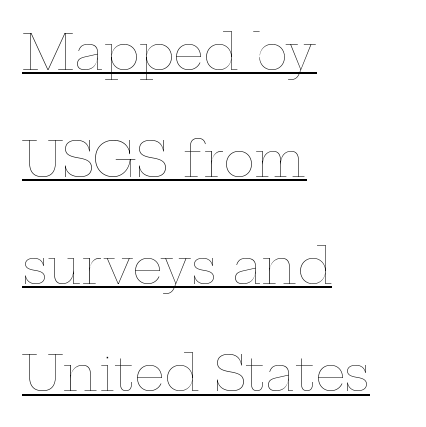
Q: Is the text bold? A: No.
Q: Is the text italic (slanted)? A: No, it is upright.
Q: Is the text underlined? A: Yes.
Q: How is the paragraph aligned? A: Left-aligned.
Q: Is the spacing between letters normal or unusually wide? A: Normal.
Q: Is the spacing between lines tight, normal or loose? A: Loose.
Q: Width (condensed, normal, or wide)? A: Wide.
Q: Stroke contrast? A: Low.
Q: x-height? A: Medium.
Q: Monospaced? A: No.
